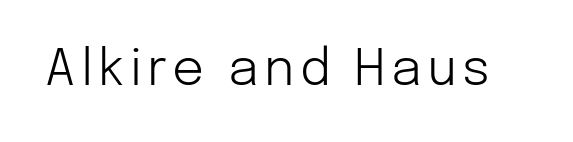
Q: Is the text bold? A: No.
Q: Is the text italic (slanted)? A: No, it is upright.
Q: Is the typeface a serif or a sans-serif typeface? A: Sans-serif.
Q: Is the text underlined? A: No.
Q: Width (condensed, normal, or wide)? A: Normal.
Q: Stroke contrast? A: Low.
Q: x-height? A: Medium.
Q: Monospaced? A: No.
